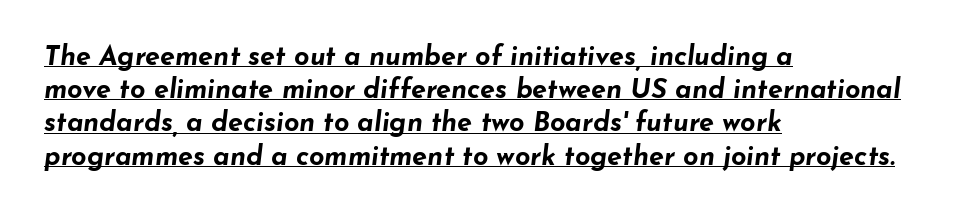
The image shows 27 px bold type, italic (leaning right); set left-aligned, line spacing 1.23x, normal letter spacing, underlined.
